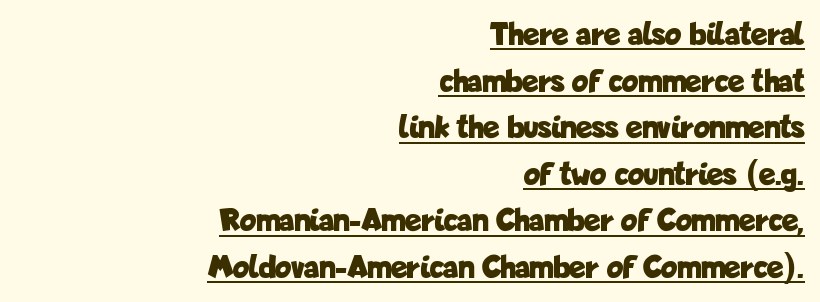
The image shows 34 px bold, condensed sans-serif type, upright; set right-aligned, normal line spacing (1.37x), normal letter spacing, underlined; low stroke contrast and a medium x-height.
